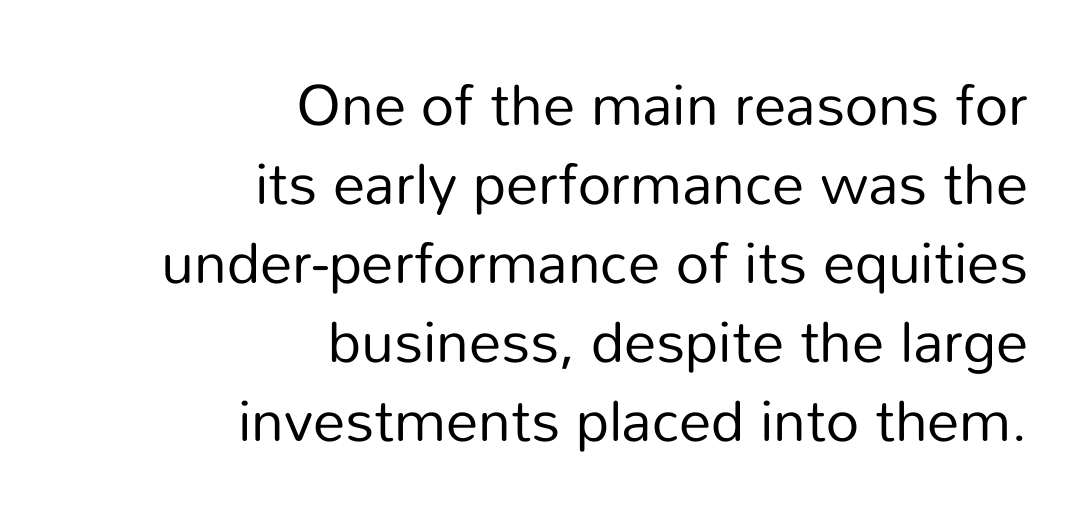
Q: Is the text bold? A: No.
Q: Is the text italic (slanted)? A: No, it is upright.
Q: Is the typeface a serif or a sans-serif typeface? A: Sans-serif.
Q: Is the text underlined? A: No.
Q: How is the paragraph aligned? A: Right-aligned.
Q: Is the spacing between letters normal or unusually wide? A: Normal.
Q: Is the spacing between lines tight, normal or loose? A: Normal.
Q: Width (condensed, normal, or wide)? A: Normal.
Q: Stroke contrast? A: Low.
Q: x-height? A: Medium.
Q: Monospaced? A: No.
